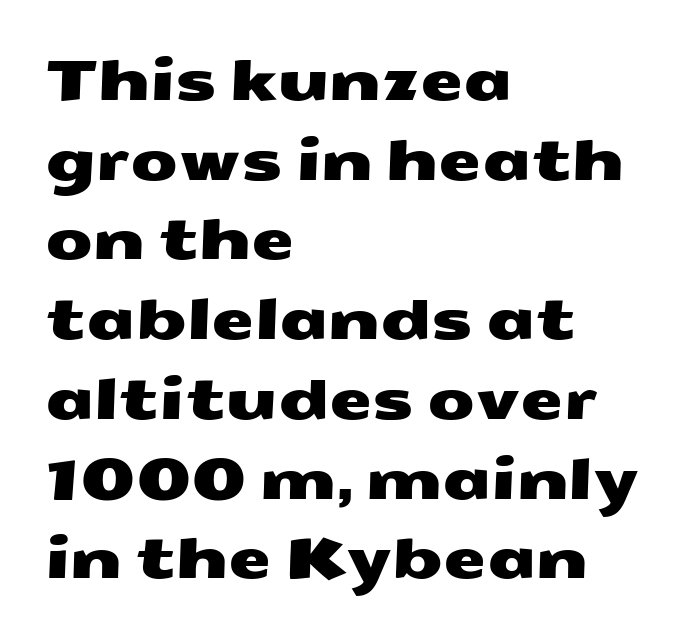
Q: Is the typeface a serif or a sans-serif typeface? A: Sans-serif.
Q: Is the text underlined? A: No.
Q: How is the paragraph aligned? A: Left-aligned.
Q: Is the spacing between letters normal or unusually wide? A: Normal.
Q: Is the spacing between lines tight, normal or loose? A: Normal.
Q: Width (condensed, normal, or wide)? A: Wide.
Q: Stroke contrast? A: Medium.
Q: x-height? A: Medium.
Q: Monospaced? A: No.
